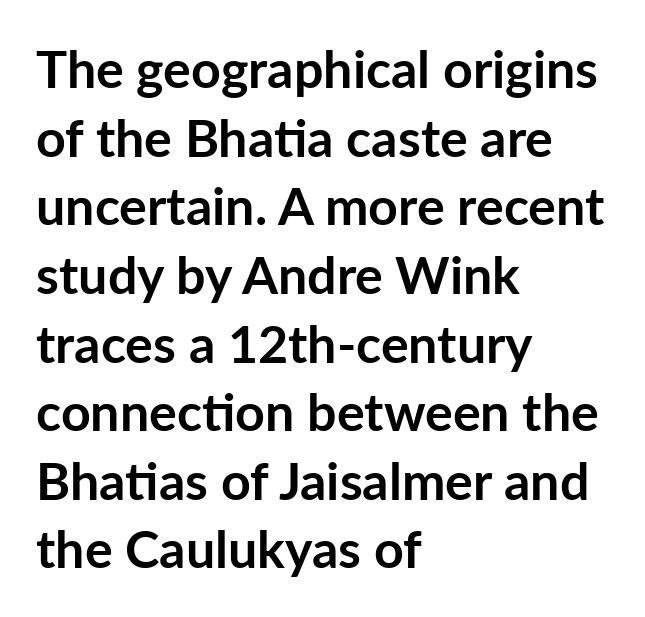
{"serif": "no", "italic": "no", "bold": "yes", "weight": "semibold", "width": "normal", "stroke_contrast": "low", "x_height": "medium", "monospaced": "no", "underline": "no", "align": "left", "line_spacing": "normal", "line_spacing_ratio": 1.32, "letter_spacing": "normal", "letter_spacing_em": 0.0, "glyph_px": 52}
